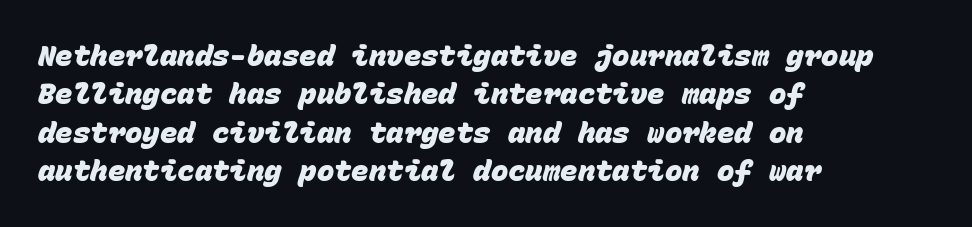
The image shows 29 px heavy sans-serif type, monospaced; set left-aligned, normal line spacing (1.32x), normal letter spacing, not underlined; low stroke contrast and a large x-height.
